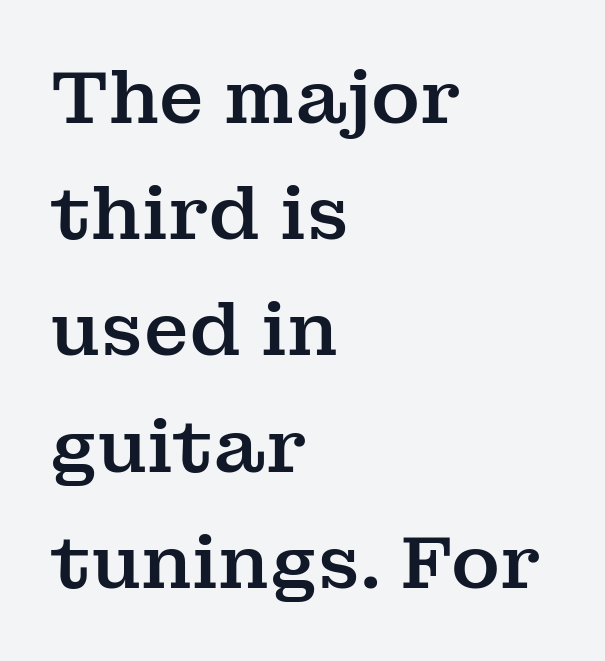
The image shows 74 px serif type, upright; set left-aligned, normal line spacing (1.57x), normal letter spacing, not underlined; medium stroke contrast and a medium x-height.
